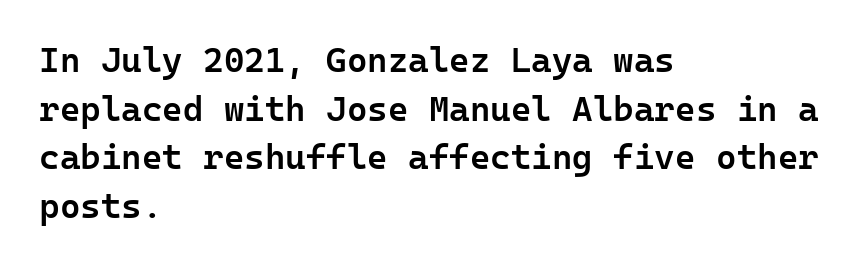
The image shows 35 px semibold sans-serif type, upright; set left-aligned, normal line spacing (1.39x), normal letter spacing, not underlined; low stroke contrast and a medium x-height.
